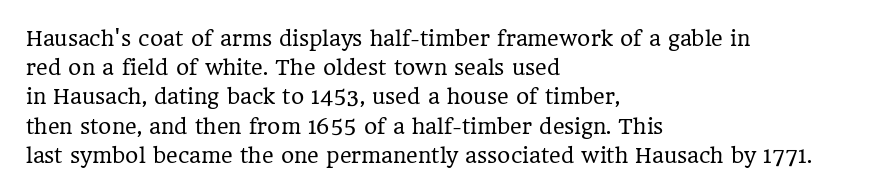
Q: Is the text bold? A: No.
Q: Is the text italic (slanted)? A: No, it is upright.
Q: Is the text underlined? A: No.
Q: How is the paragraph aligned? A: Left-aligned.
Q: Is the spacing between letters normal or unusually wide? A: Normal.
Q: Is the spacing between lines tight, normal or loose? A: Normal.
